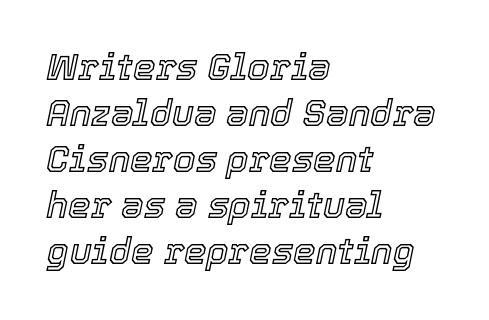
The image shows 36 px text type, italic (leaning right); set left-aligned, normal line spacing (1.28x), normal letter spacing, not underlined; a medium x-height.
